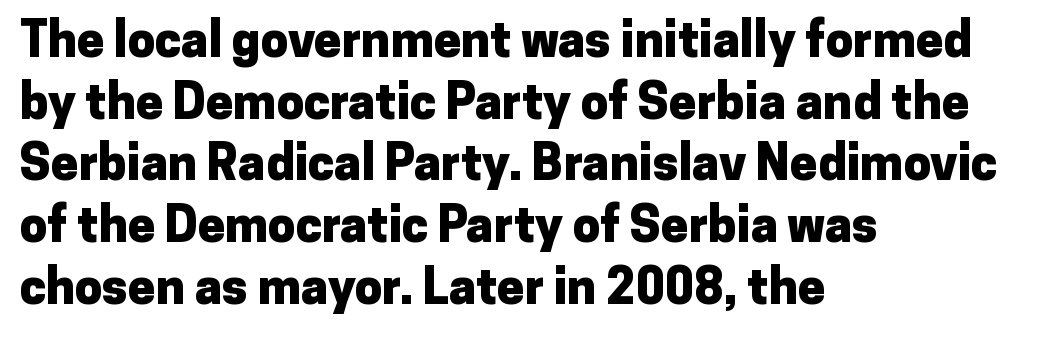
Is the block centered? No — it sits flush against the left margin. Think of a printed novel: that variable character pitch is what you see here. Underlining? Definitely not there. Typesetter's note: full bold, strokes at maximum text heaviness. Posture: upright roman.
